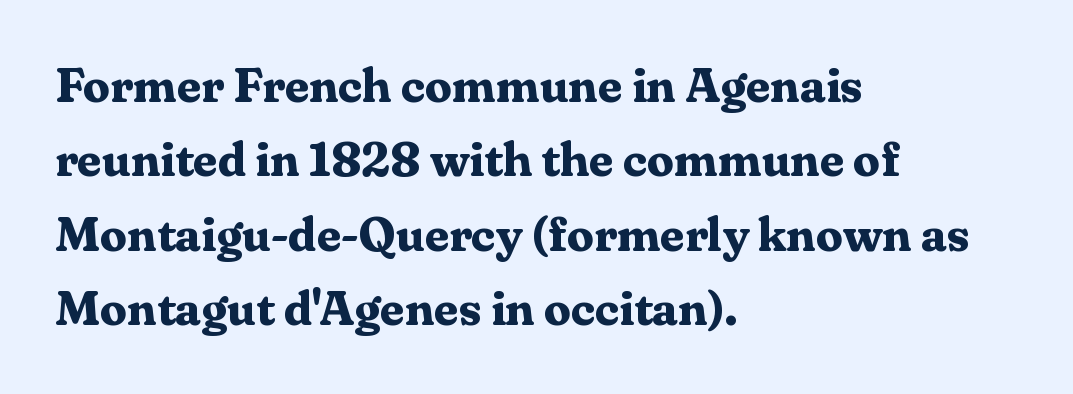
The image shows 48 px bold serif type, upright; set left-aligned, normal line spacing (1.55x), normal letter spacing, not underlined; medium stroke contrast and a medium x-height.
